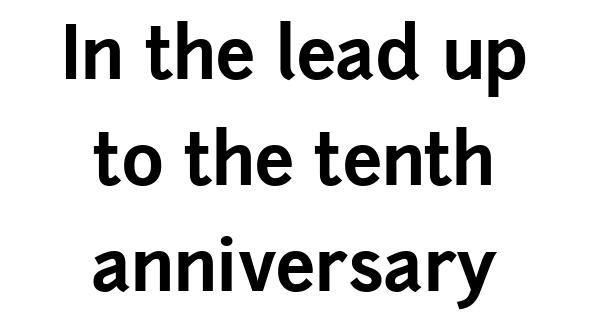
The image shows 71 px bold sans-serif type, upright; set centered, normal line spacing (1.49x), normal letter spacing, not underlined; low stroke contrast and a medium x-height.
